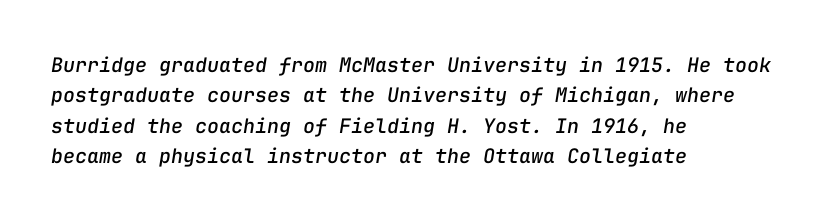
Q: Is the text italic (slanted)? A: Yes, it leans right by about 9 degrees.
Q: Is the text underlined? A: No.
Q: How is the paragraph aligned? A: Left-aligned.
Q: Is the spacing between letters normal or unusually wide? A: Normal.
Q: Is the spacing between lines tight, normal or loose? A: Normal.
